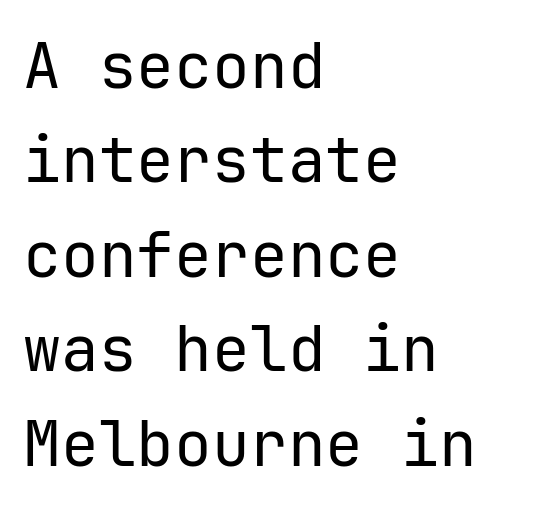
This is sans-serif lettering, the kind often seen on screens and signage. Each word holds together tightly as a unit, with standard inter-letter gaps. The words here are not underlined. The strokes are not fattened; the text isn't bold. The rendering uses typewriter-style spacing with identical character cells. Typeset ragged right — the left edge is the straight one.
